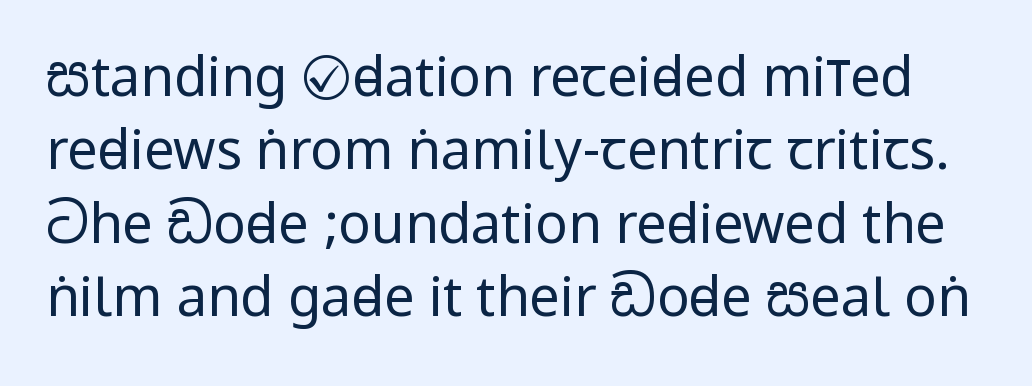
The image shows 54 px regular-weight, condensed sans-serif type, upright; set normal line spacing (1.36x), normal letter spacing, not underlined; low stroke contrast.
